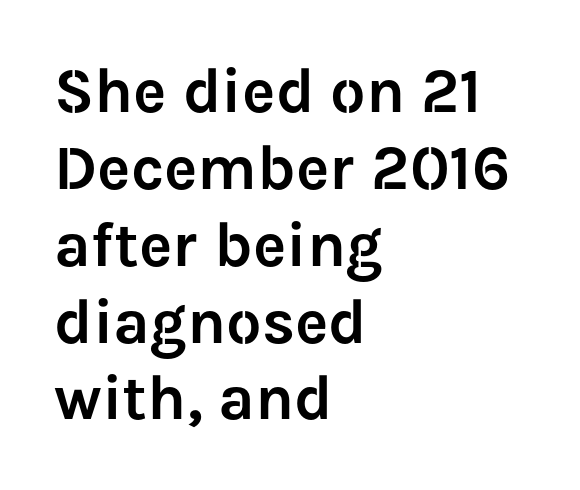
The image shows 63 px sans-serif type, upright; set left-aligned, line spacing 1.22x, normal letter spacing, not underlined; low stroke contrast and a medium x-height.
